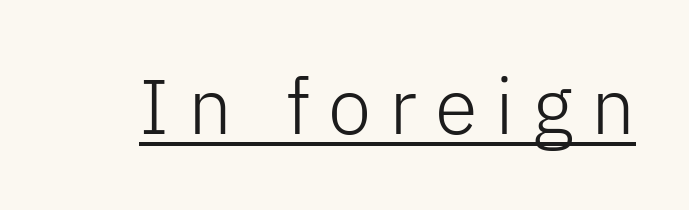
Q: Is the text bold? A: No.
Q: Is the text italic (slanted)? A: No, it is upright.
Q: Is the typeface a serif or a sans-serif typeface? A: Sans-serif.
Q: Is the text underlined? A: Yes.
Q: Is the spacing between letters normal or unusually wide? A: Unusually wide.
Q: Width (condensed, normal, or wide)? A: Normal.
Q: Stroke contrast? A: Low.
Q: x-height? A: Medium.
Q: Monospaced? A: No.
